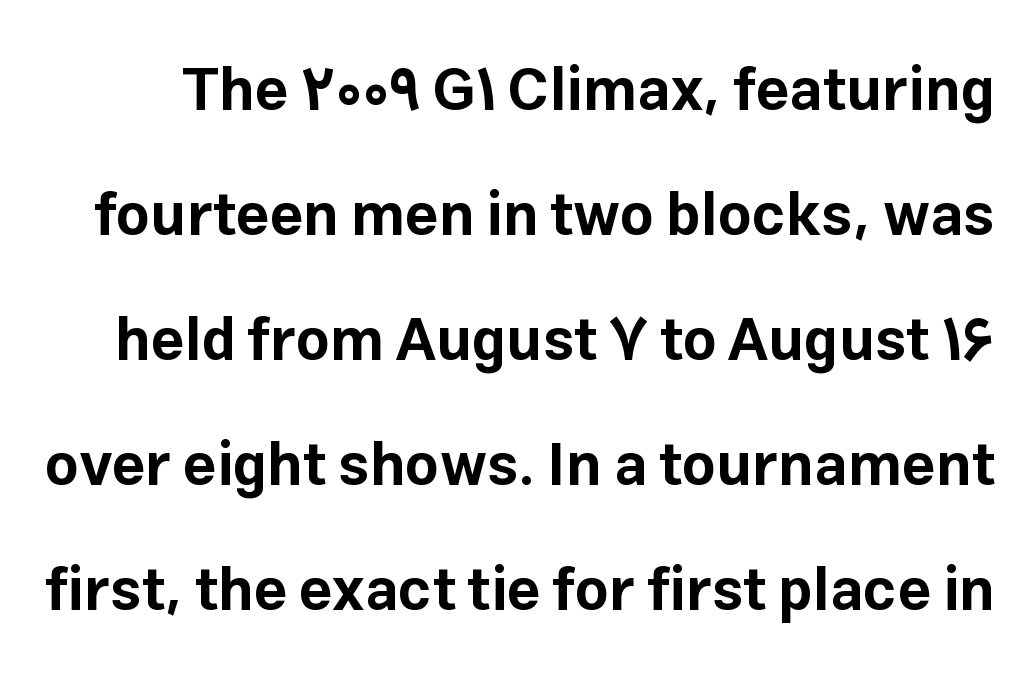
The image shows 59 px bold sans-serif type, upright; set loose line spacing (2.12x), normal letter spacing, not underlined; low stroke contrast and a medium x-height.
